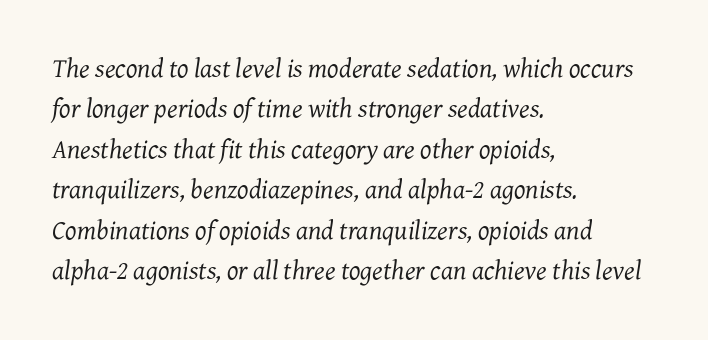
The image shows 27 px text type, italic (leaning right); set left-aligned, normal line spacing (1.5x), normal letter spacing, not underlined.
